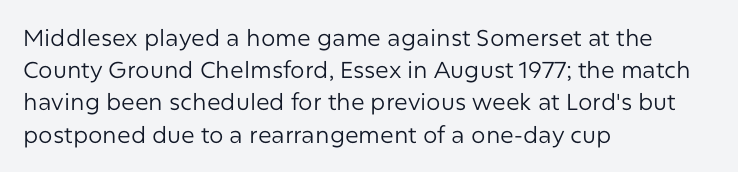
The image shows 23 px text type, upright; set left-aligned, normal line spacing (1.4x), normal letter spacing, not underlined.
